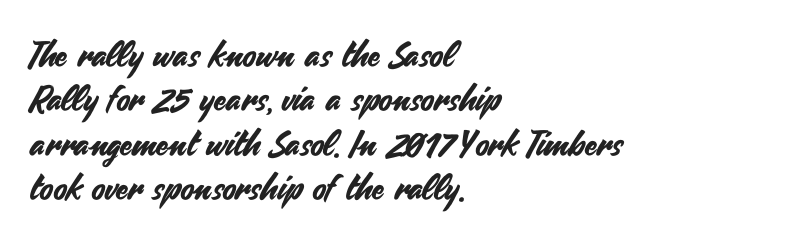
{"serif": "no", "width": "normal", "stroke_contrast": "medium", "x_height": "small", "monospaced": "no", "underline": "no", "align": "left", "line_spacing": "normal", "line_spacing_ratio": 1.27, "letter_spacing": "normal", "letter_spacing_em": 0.0, "glyph_px": 35}
